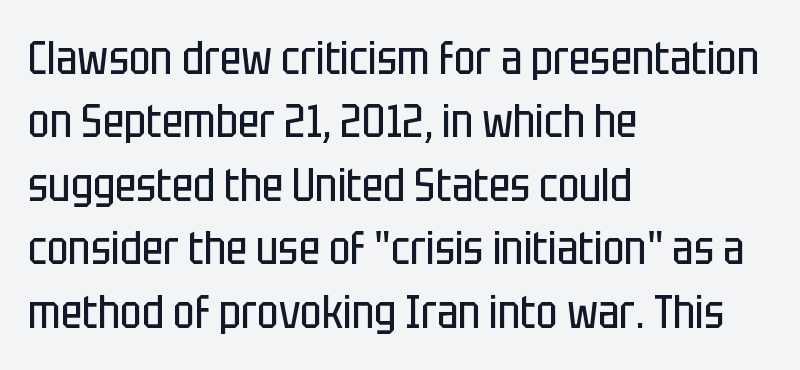
The image shows 46 px regular-weight, condensed sans-serif type, upright; set left-aligned, normal line spacing (1.38x), normal letter spacing, not underlined; low stroke contrast and a large x-height.
